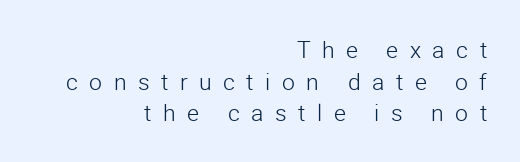
{"italic": "no", "bold": "no", "underline": "no", "align": "right", "line_spacing": "normal", "line_spacing_ratio": 1.38, "letter_spacing": "wide", "letter_spacing_em": 0.5, "glyph_px": 23}
